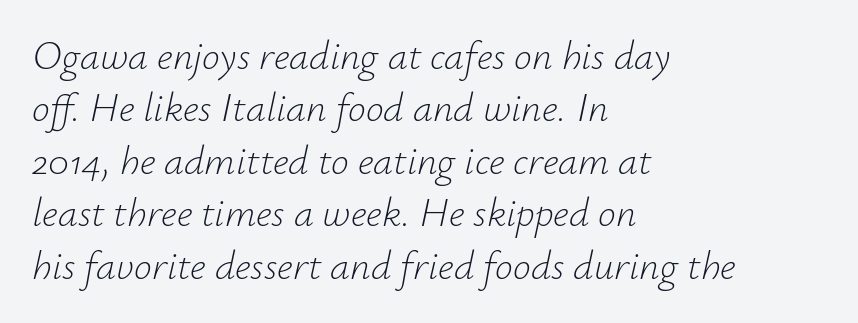
The image shows 40 px light type, italic (leaning right); set left-aligned, normal line spacing (1.31x), normal letter spacing, not underlined; low stroke contrast and a small x-height.
